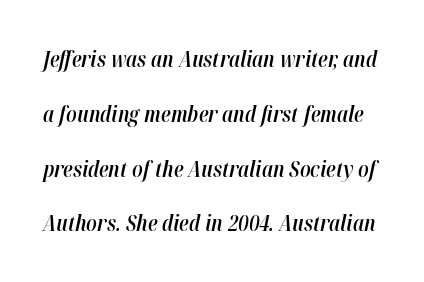
The image shows 22 px text type, italic (leaning right); set loose line spacing (2.49x), normal letter spacing, not underlined.
